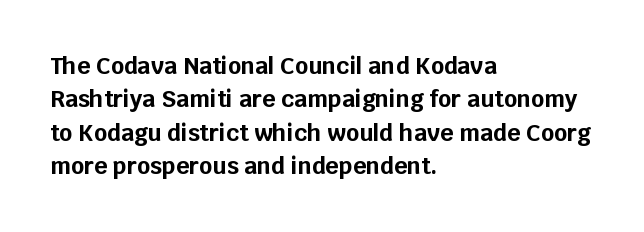
Q: Is the text bold? A: Yes.
Q: Is the text italic (slanted)? A: No, it is upright.
Q: Is the text underlined? A: No.
Q: How is the paragraph aligned? A: Left-aligned.
Q: Is the spacing between letters normal or unusually wide? A: Normal.
Q: Is the spacing between lines tight, normal or loose? A: Normal.
